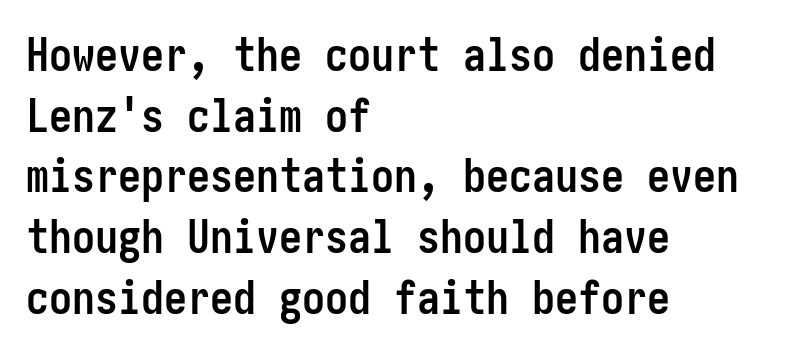
When letters stand straight like this, we call the style roman or upright. Inter-character spacing is left at the font's built-in metrics. How heavy is the stroke? Heavy — this is a bold. Successive baselines arrive at the customary interval.
